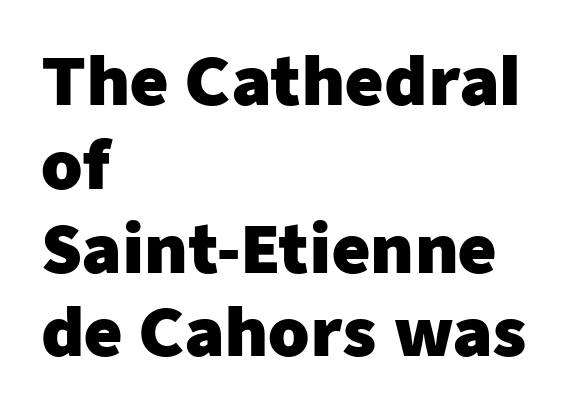
{"serif": "no", "italic": "no", "bold": "yes", "weight": "heavy", "width": "normal", "stroke_contrast": "low", "x_height": "medium", "monospaced": "no", "underline": "no", "align": "left", "line_spacing": "normal", "line_spacing_ratio": 1.27, "letter_spacing": "normal", "letter_spacing_em": 0.0, "glyph_px": 66}
